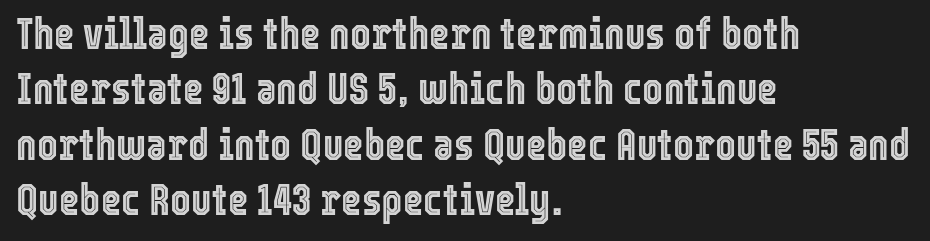
{"italic": "no", "width": "condensed", "x_height": "medium", "monospaced": "no", "underline": "no", "align": "left", "line_spacing": "normal", "line_spacing_ratio": 1.26, "letter_spacing": "normal", "letter_spacing_em": 0.0, "glyph_px": 44}
